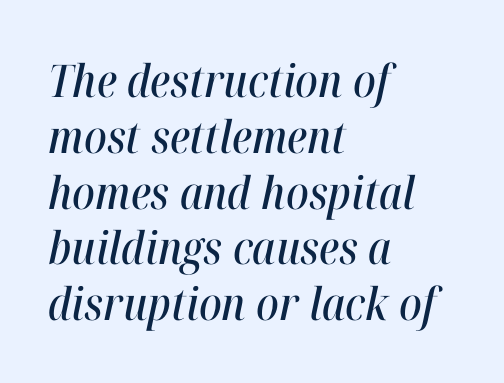
Characters follow at the spacing the type designer built in. Is the block centered? No — it sits flush against the left margin. Tall strokes in this sample are angled rather than plumb. Think of a printed novel: that variable character pitch is what you see here. The words here are not underlined.
